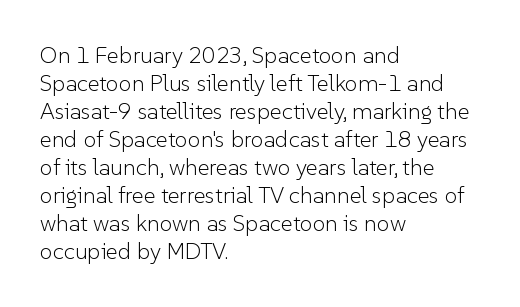
Every stem runs plumb, perpendicular to the baseline. Layout note: lines flush left. Decoration check: the copy has no underline. Short note: letters normally spaced.
